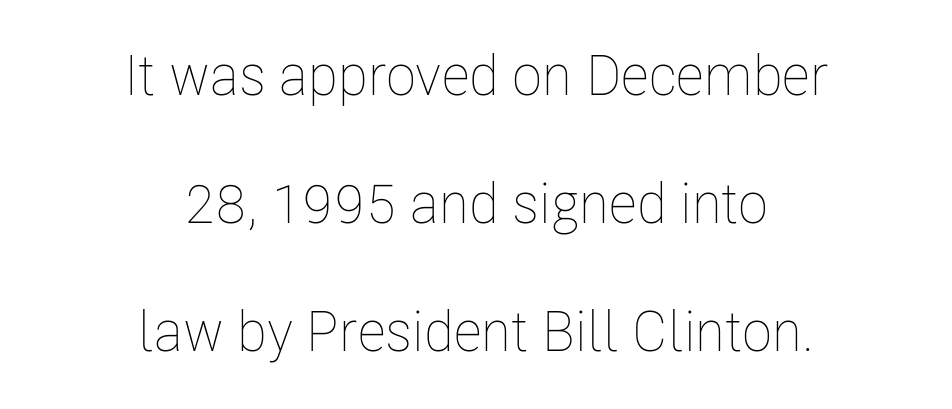
Q: Is the text bold? A: No.
Q: Is the text italic (slanted)? A: No, it is upright.
Q: Is the text underlined? A: No.
Q: How is the paragraph aligned? A: Centered.
Q: Is the spacing between letters normal or unusually wide? A: Normal.
Q: Is the spacing between lines tight, normal or loose? A: Loose.
Q: Width (condensed, normal, or wide)? A: Condensed.
Q: Stroke contrast? A: Low.
Q: x-height? A: Medium.
Q: Monospaced? A: No.
